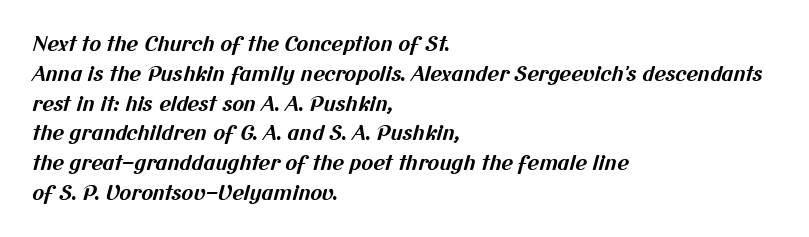
The image shows 20 px bold type; set left-aligned, normal line spacing (1.49x), normal letter spacing, not underlined.
